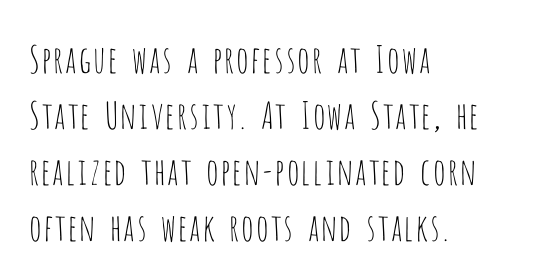
Q: Is the text bold? A: No.
Q: Is the text italic (slanted)? A: No, it is upright.
Q: Is the typeface a serif or a sans-serif typeface? A: Sans-serif.
Q: Is the text underlined? A: No.
Q: How is the paragraph aligned? A: Left-aligned.
Q: Is the spacing between letters normal or unusually wide? A: Normal.
Q: Is the spacing between lines tight, normal or loose? A: Normal.
Q: Width (condensed, normal, or wide)? A: Condensed.
Q: Stroke contrast? A: Low.
Q: x-height? A: Large.
Q: Monospaced? A: No.
